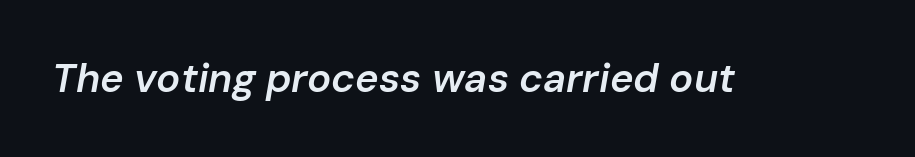
The image shows 40 px semibold type, italic (leaning right); set normal letter spacing, not underlined; low stroke contrast and a medium x-height.
